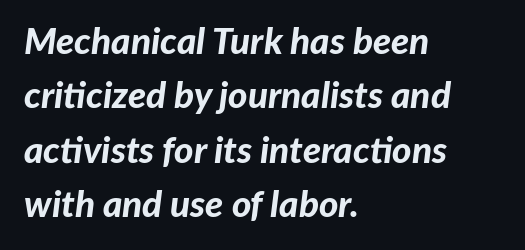
Q: Is the text bold? A: Yes.
Q: Is the text italic (slanted)? A: Yes, it leans right by about 7 degrees.
Q: Is the text underlined? A: No.
Q: How is the paragraph aligned? A: Left-aligned.
Q: Is the spacing between letters normal or unusually wide? A: Normal.
Q: Is the spacing between lines tight, normal or loose? A: Normal.
Q: Width (condensed, normal, or wide)? A: Normal.
Q: Stroke contrast? A: Low.
Q: x-height? A: Medium.
Q: Monospaced? A: No.
